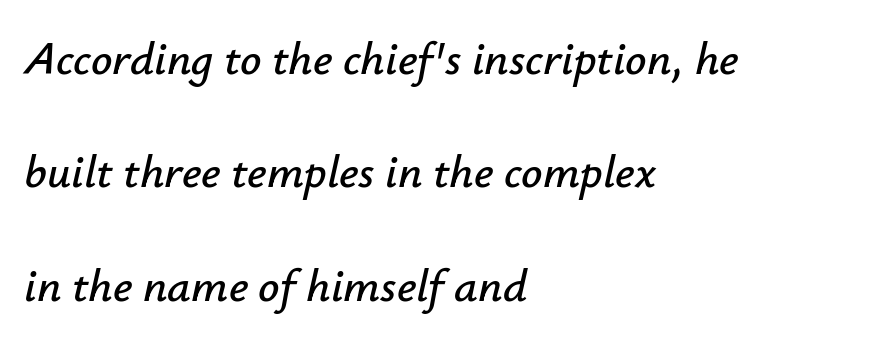
The passage shown is typed in a proportional face where columns would drift. Students, observe: this is what heavily led, spacious text looks like. This sample uses an oblique cut, with every glyph tilted off the vertical. Students, note that the glyphs here touch the page at normal intervals. Line starts are locked; line ends wander.
